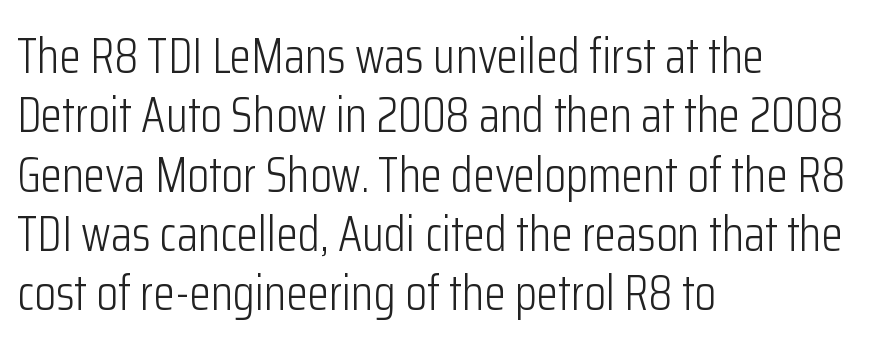
{"serif": "no", "italic": "no", "bold": "no", "weight": "light", "width": "condensed", "stroke_contrast": "low", "x_height": "medium", "monospaced": "no", "underline": "no", "align": "left", "line_spacing_ratio": 1.21, "letter_spacing": "normal", "letter_spacing_em": 0.0, "glyph_px": 49}
